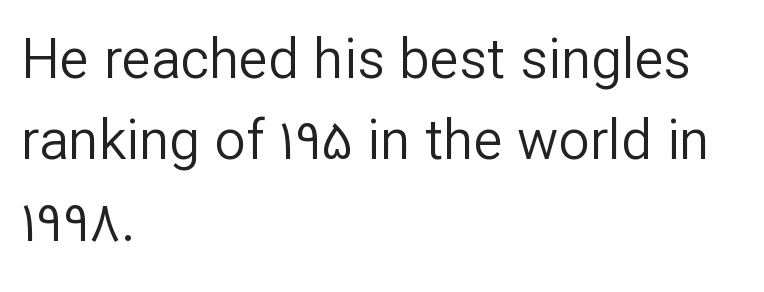
The image shows 55 px regular-weight sans-serif type, upright; set left-aligned, normal line spacing (1.48x), normal letter spacing, not underlined; low stroke contrast and a medium x-height.
